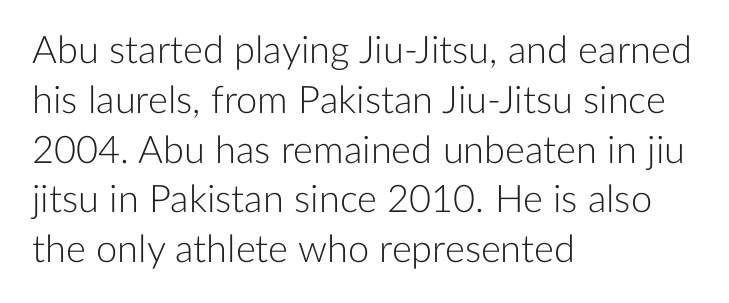
{"serif": "no", "italic": "no", "bold": "no", "weight": "light", "width": "normal", "stroke_contrast": "low", "x_height": "medium", "monospaced": "no", "underline": "no", "align": "left", "line_spacing": "normal", "line_spacing_ratio": 1.31, "letter_spacing": "normal", "letter_spacing_em": 0.0, "glyph_px": 38}
